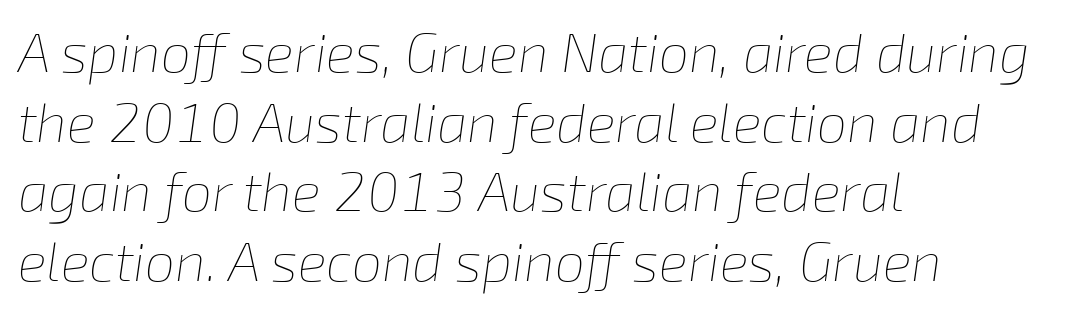
The image shows 54 px thin type, italic (leaning right); set left-aligned, normal line spacing (1.29x), normal letter spacing, not underlined; low stroke contrast and a medium x-height.
